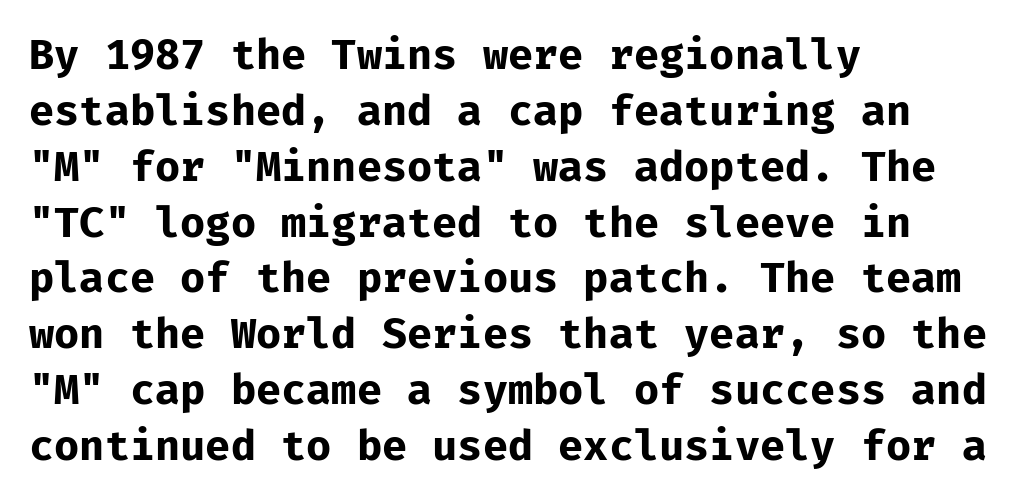
Q: Is the text bold? A: Yes.
Q: Is the text italic (slanted)? A: No, it is upright.
Q: Is the typeface a serif or a sans-serif typeface? A: Sans-serif.
Q: Is the text underlined? A: No.
Q: How is the paragraph aligned? A: Left-aligned.
Q: Is the spacing between letters normal or unusually wide? A: Normal.
Q: Is the spacing between lines tight, normal or loose? A: Normal.
Q: Width (condensed, normal, or wide)? A: Normal.
Q: Stroke contrast? A: Low.
Q: x-height? A: Medium.
Q: Monospaced? A: Yes.
